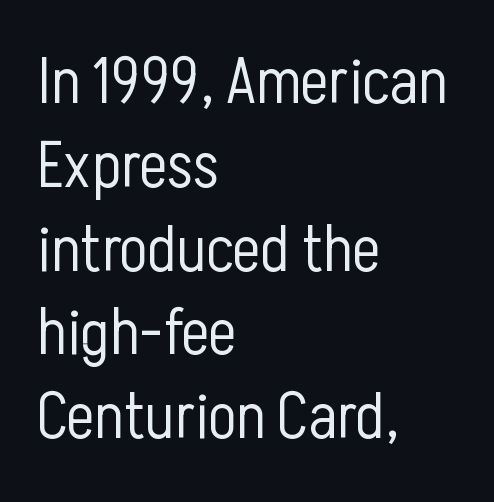
The face used here is proportionally spaced, like ordinary book or web type. Observe the absence of serifs on each vertical stroke in this sample. Underlining? Definitely not there. Standard letterfit; no display-style spreading of the glyphs. Italic: no, the glyphs are upright roman. Weight: regular or lighter.
